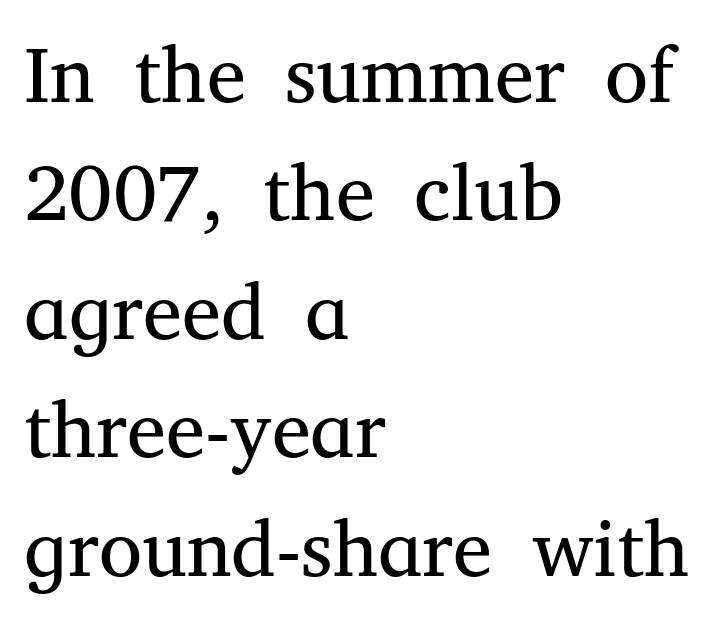
The cut favours lightness, reaching ordinary text weight at its darkest. Posture: upright roman. The letters advance in unequal steps, a hallmark of proportional type. The text was rendered using a seriffed face with decorative stroke endings.
